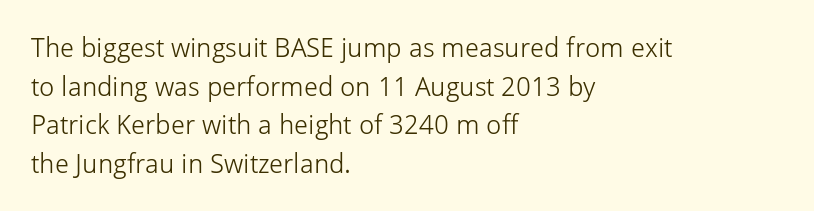
Q: Is the text bold? A: No.
Q: Is the text italic (slanted)? A: No, it is upright.
Q: Is the text underlined? A: No.
Q: How is the paragraph aligned? A: Left-aligned.
Q: Is the spacing between letters normal or unusually wide? A: Normal.
Q: Is the spacing between lines tight, normal or loose? A: Normal.
